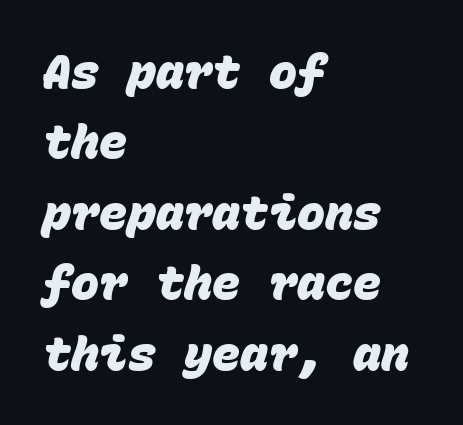
The image shows 47 px heavy sans-serif type, monospaced; set left-aligned, normal line spacing (1.5x), normal letter spacing, not underlined; low stroke contrast and a large x-height.
